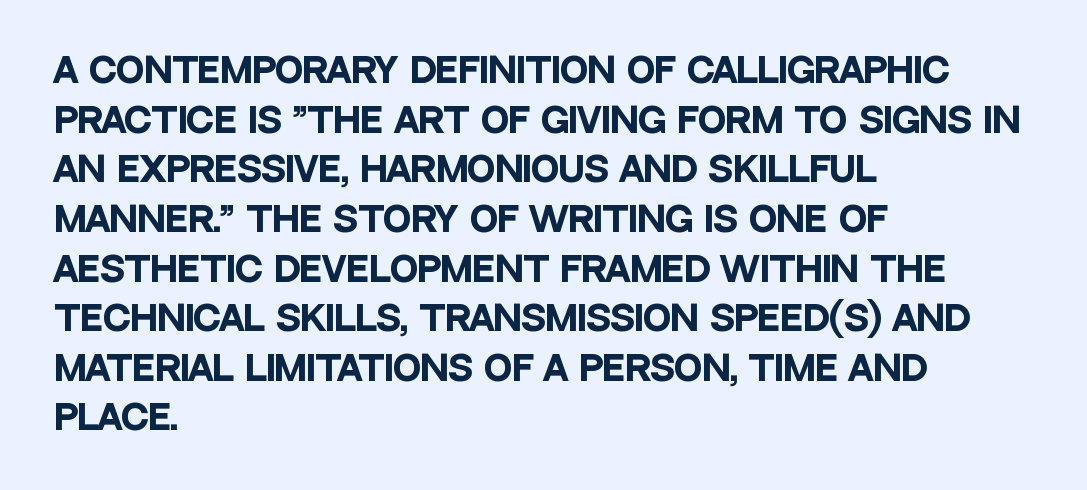
The letters carry no serifs — their stems end cleanly without finishing strokes. If you drew a line through each stem, it would be perfectly vertical. Rows of type keep a routine distance in the vertical direction. Compared with a centered layout, this one pins lines to the left instead. Look at the stroke-to-counter ratio: heavy, a bold.
